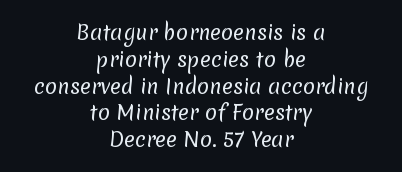
The image shows 20 px text type; set centered, normal line spacing (1.34x), normal letter spacing, not underlined.
